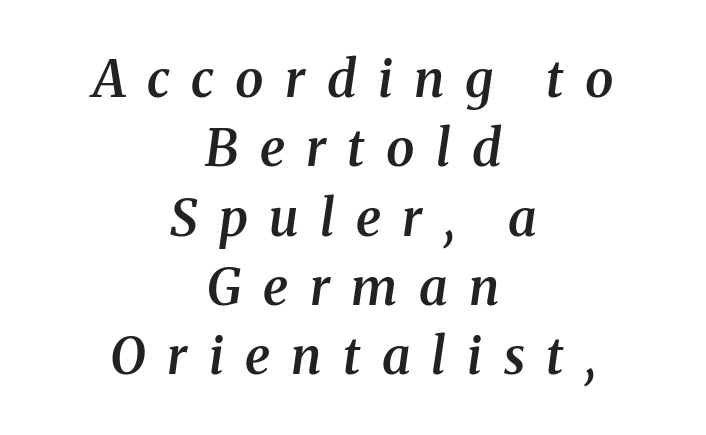
Q: Is the text bold? A: Semi-bold.
Q: Is the text italic (slanted)? A: Yes, it leans right by about 8 degrees.
Q: Is the typeface a serif or a sans-serif typeface? A: Serif.
Q: Is the text underlined? A: No.
Q: How is the paragraph aligned? A: Centered.
Q: Is the spacing between letters normal or unusually wide? A: Unusually wide.
Q: Is the spacing between lines tight, normal or loose? A: Normal.
Q: Width (condensed, normal, or wide)? A: Normal.
Q: Stroke contrast? A: Medium.
Q: x-height? A: Medium.
Q: Monospaced? A: No.
